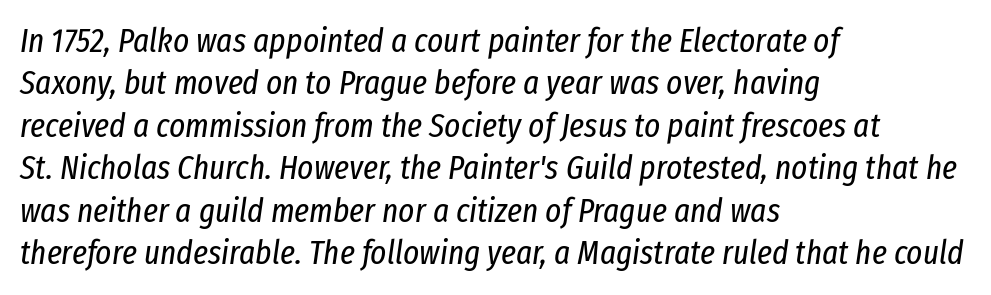
Q: Is the text bold? A: No.
Q: Is the text italic (slanted)? A: Yes, it leans right by about 8 degrees.
Q: Is the text underlined? A: No.
Q: How is the paragraph aligned? A: Left-aligned.
Q: Is the spacing between letters normal or unusually wide? A: Normal.
Q: Is the spacing between lines tight, normal or loose? A: Normal.
Q: Width (condensed, normal, or wide)? A: Condensed.
Q: Stroke contrast? A: Low.
Q: x-height? A: Medium.
Q: Monospaced? A: No.
